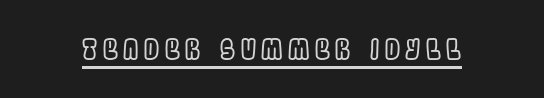
The lettering is marked with a stroke running underneath it. The rendering inserts visible extra space after every character. Posture: straight, roman, zero tilt.
